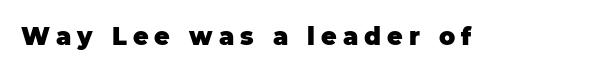
{"italic": "no", "bold": "yes", "underline": "no", "letter_spacing": "wide", "letter_spacing_em": 0.25, "glyph_px": 24}
